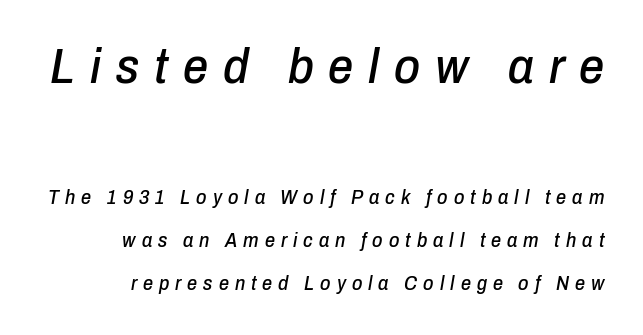
Q: Is the text italic (slanted)? A: Yes, it leans right by about 10 degrees.
Q: Is the text underlined? A: No.
Q: Is the spacing between letters normal or unusually wide? A: Unusually wide.
Q: Is the spacing between lines tight, normal or loose? A: Loose.
Q: Which block of text is set in a larger size, the first (top) or the second (bottom)? A: The first (top) one.
Q: Width (condensed, normal, or wide)? A: Condensed.
Q: Stroke contrast? A: Low.
Q: x-height? A: Medium.
Q: Monospaced? A: No.
